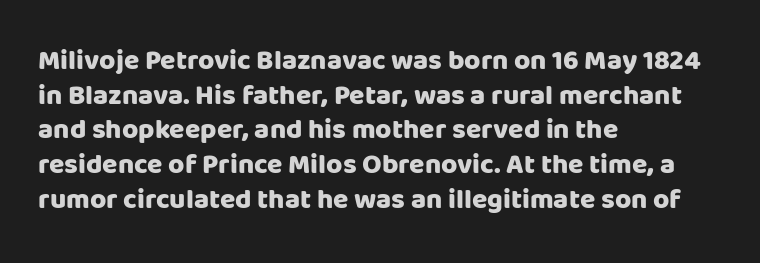
Q: Is the text bold? A: Yes.
Q: Is the text italic (slanted)? A: No, it is upright.
Q: Is the typeface a serif or a sans-serif typeface? A: Sans-serif.
Q: Is the text underlined? A: No.
Q: How is the paragraph aligned? A: Left-aligned.
Q: Is the spacing between letters normal or unusually wide? A: Normal.
Q: Width (condensed, normal, or wide)? A: Normal.
Q: Stroke contrast? A: Low.
Q: x-height? A: Large.
Q: Monospaced? A: No.
